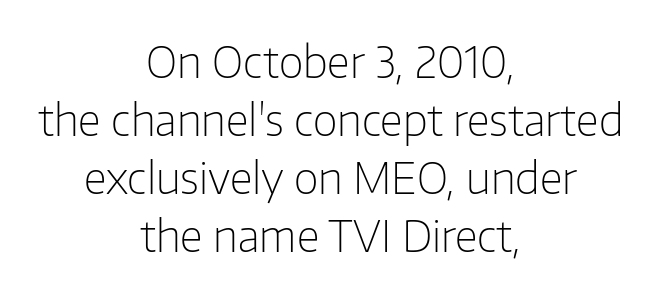
Q: Is the text bold? A: No.
Q: Is the text italic (slanted)? A: No, it is upright.
Q: Is the typeface a serif or a sans-serif typeface? A: Sans-serif.
Q: Is the text underlined? A: No.
Q: How is the paragraph aligned? A: Centered.
Q: Is the spacing between letters normal or unusually wide? A: Normal.
Q: Is the spacing between lines tight, normal or loose? A: Normal.
Q: Width (condensed, normal, or wide)? A: Normal.
Q: Stroke contrast? A: Low.
Q: x-height? A: Medium.
Q: Monospaced? A: No.
